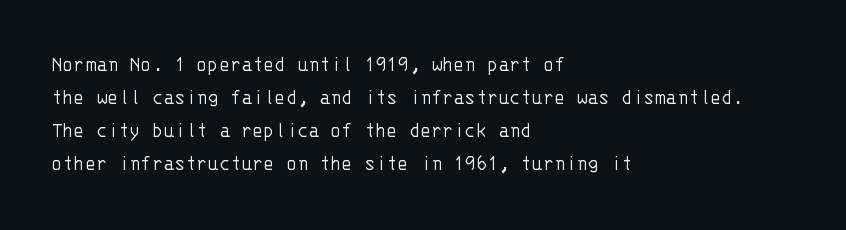
{"italic": "no", "bold": "no", "underline": "no", "align": "left", "line_spacing": "normal", "line_spacing_ratio": 1.44, "letter_spacing": "normal", "letter_spacing_em": 0.0, "glyph_px": 23}
